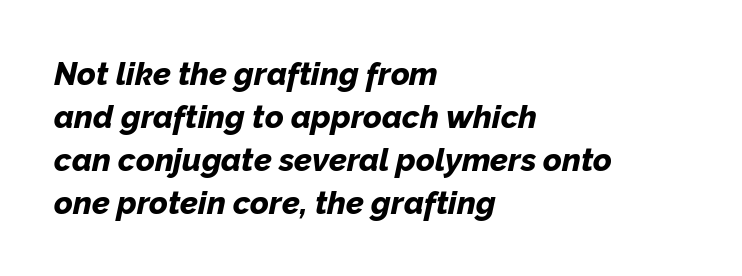
{"italic": "yes", "lean": "right", "slant_degrees": 12, "bold": "yes", "weight": "bold", "width": "normal", "stroke_contrast": "low", "x_height": "medium", "monospaced": "no", "underline": "no", "align": "left", "line_spacing": "normal", "line_spacing_ratio": 1.34, "letter_spacing": "normal", "letter_spacing_em": 0.0, "glyph_px": 32}
